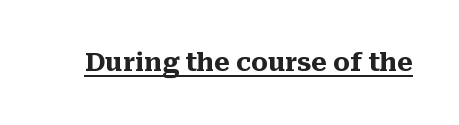
The face used here appears with an underline applied. Nope, not italic — everything's standing straight. This is heavy type, rendered in bold. Nobody touched the tracking dial on this one.
